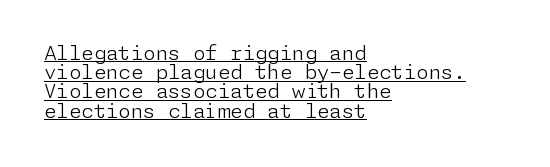
The image shows 20 px text type, upright; set left-aligned, tight line spacing (0.96x), normal letter spacing, underlined.
